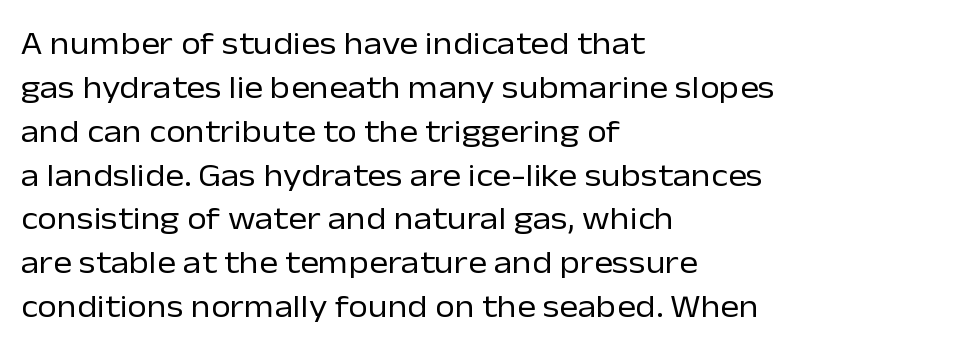
{"serif": "no", "italic": "no", "bold": "no", "weight": "regular", "width": "normal", "stroke_contrast": "low", "x_height": "medium", "monospaced": "no", "underline": "no", "align": "left", "line_spacing": "normal", "line_spacing_ratio": 1.37, "letter_spacing": "normal", "letter_spacing_em": 0.0, "glyph_px": 32}
